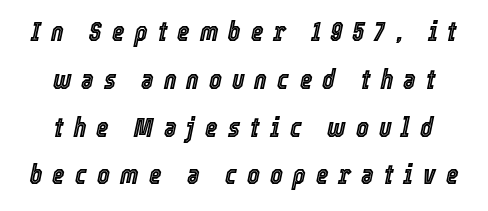
Beneath every word, the page is bare. Slanted lettering throughout. Display-style spreading of the glyphs; the letterfit is very open.
